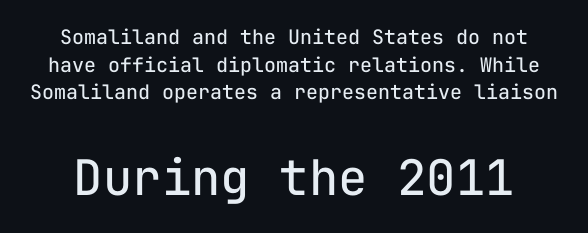
The image shows 49 px regular-weight sans-serif type, upright, monospaced; set normal line spacing (1.38x), normal letter spacing, not underlined; the second (bottom) block is 2.45x larger; low stroke contrast and a medium x-height.
